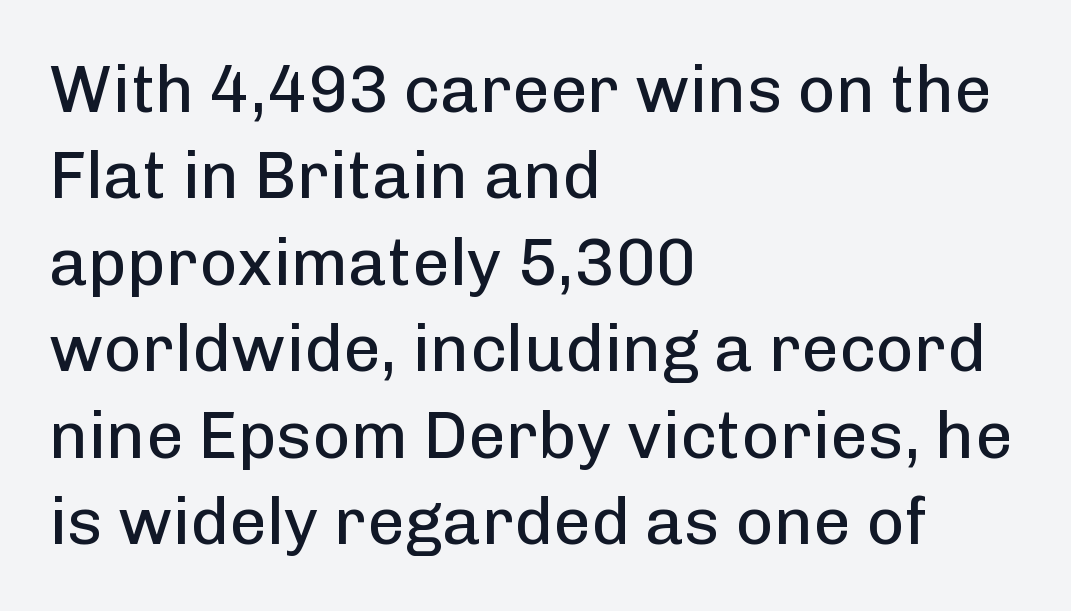
Rule under the text: the space is simply empty. Are there feet on the stems? There aren't — it's a sans. Caption: multi-line text, flush left, ragged right. Does extra space separate the letters? No, they use regular spacing. The designer left line spacing at the default.
